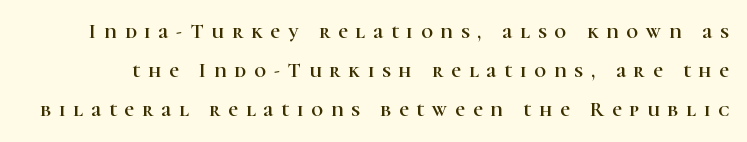
Is there any slant? The stems are plumb. What stands out about the letter spacing? Its width — letters are far apart. Decoration check: the copy has no underline.
